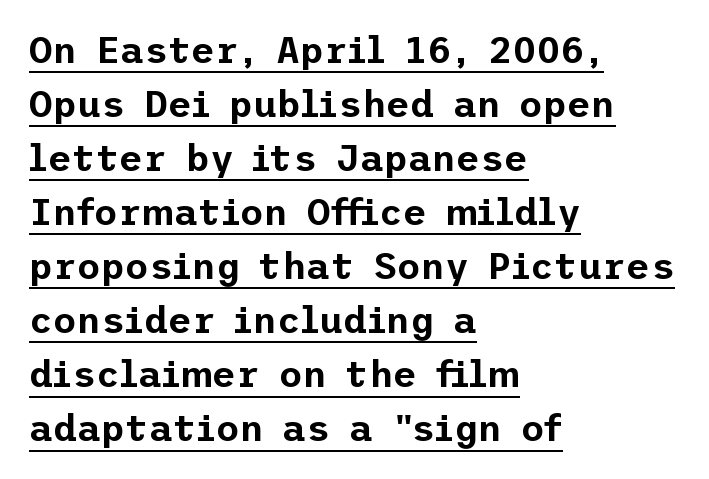
What decoration does the sample have? An underline. The designer went with a sans here, leaving each stem footless. No italicization has been applied; the sample stays upright. Leftover space on each line is placed entirely after the last word. A typesetter would call this leading conventional body-copy spacing.
